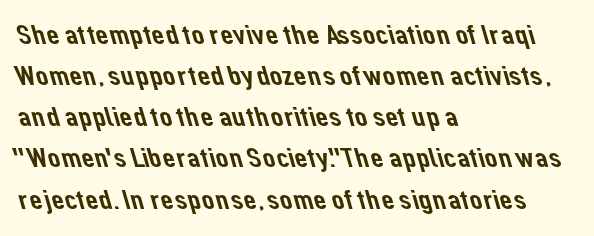
Q: Is the typeface a serif or a sans-serif typeface? A: Sans-serif.
Q: Is the text underlined? A: No.
Q: How is the paragraph aligned? A: Left-aligned.
Q: Is the spacing between letters normal or unusually wide? A: Normal.
Q: Is the spacing between lines tight, normal or loose? A: Normal.
Q: Width (condensed, normal, or wide)? A: Normal.
Q: Stroke contrast? A: Low.
Q: x-height? A: Medium.
Q: Monospaced? A: No.
